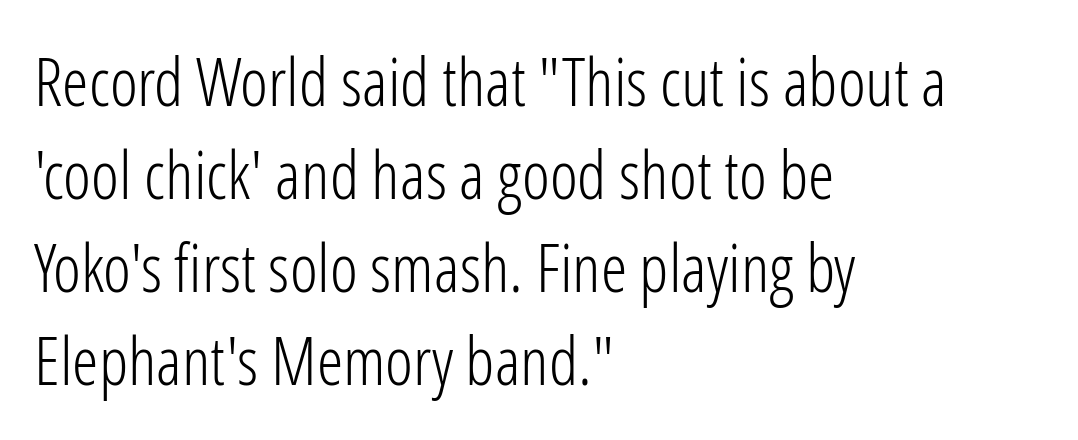
{"serif": "no", "italic": "no", "bold": "no", "weight": "light", "width": "condensed", "stroke_contrast": "low", "x_height": "medium", "monospaced": "no", "underline": "no", "align": "left", "line_spacing": "normal", "line_spacing_ratio": 1.39, "letter_spacing": "normal", "letter_spacing_em": 0.0, "glyph_px": 67}
